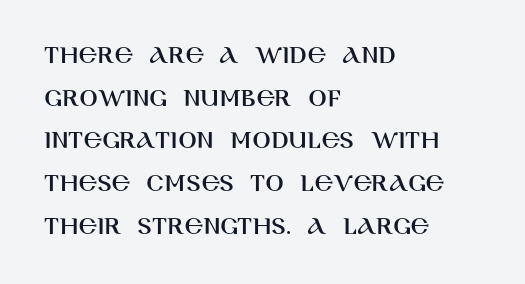
The words here are not underlined. Upright lettering throughout. This rendering leaves character spacing at its baseline value. These lines stack with their left ends in a neat column. Vertical spacing — default.
